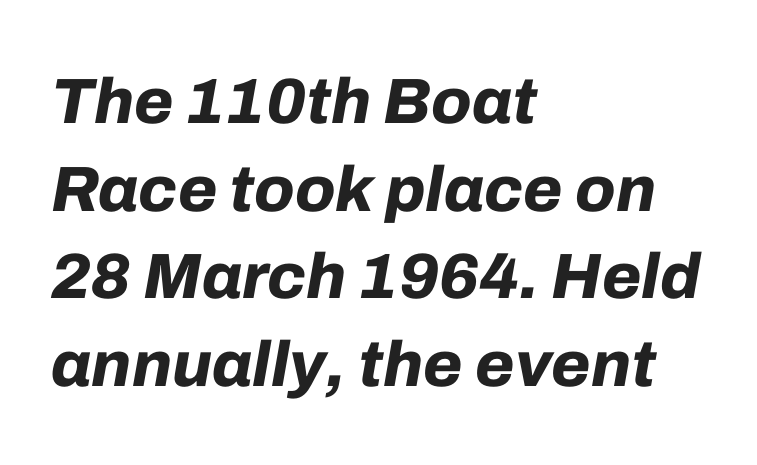
Q: Is the text bold? A: Yes.
Q: Is the text italic (slanted)? A: Yes, it leans right by about 10 degrees.
Q: Is the text underlined? A: No.
Q: How is the paragraph aligned? A: Left-aligned.
Q: Is the spacing between letters normal or unusually wide? A: Normal.
Q: Is the spacing between lines tight, normal or loose? A: Normal.
Q: Width (condensed, normal, or wide)? A: Normal.
Q: Stroke contrast? A: Low.
Q: x-height? A: Medium.
Q: Monospaced? A: No.
